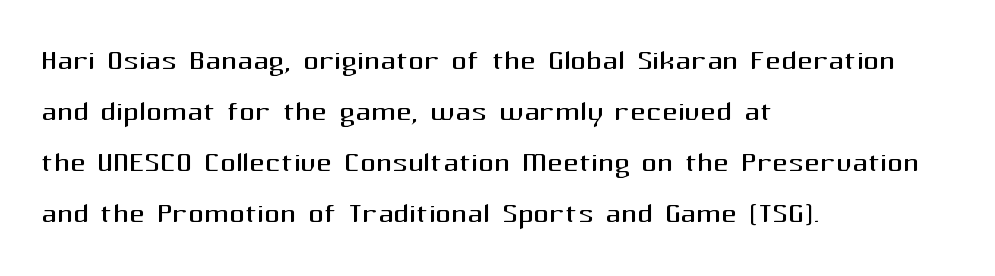
{"serif": "no", "italic": "no", "bold": "no", "weight": "regular", "width": "normal", "stroke_contrast": "medium", "x_height": "medium", "monospaced": "no", "underline": "no", "align": "left", "line_spacing": "normal", "line_spacing_ratio": 1.31, "letter_spacing": "normal", "letter_spacing_em": 0.0, "glyph_px": 39}
